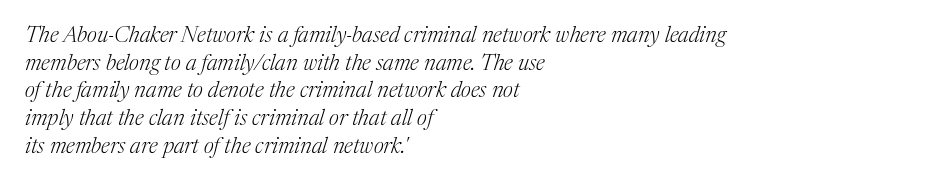
These lines stack with their left ends in a neat column. Italic? Definitely — the glyphs are oblique. The foot of each line stays bare and open. Each new line begins a customary step beneath the previous one. The cut favours lightness, reaching ordinary text weight at its darkest. This sample uses plain, unmodified letter spacing.
